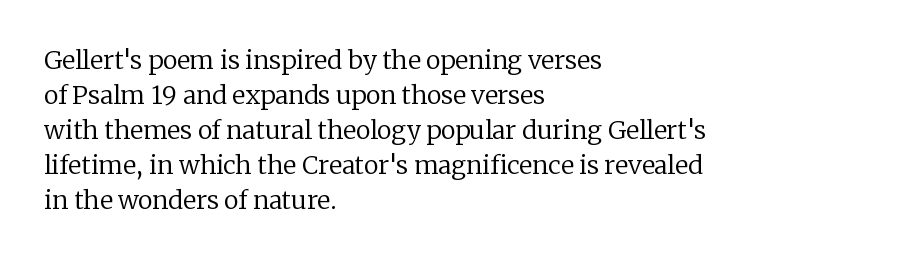
Q: Is the text bold? A: No.
Q: Is the text italic (slanted)? A: No, it is upright.
Q: Is the text underlined? A: No.
Q: How is the paragraph aligned? A: Left-aligned.
Q: Is the spacing between letters normal or unusually wide? A: Normal.
Q: Is the spacing between lines tight, normal or loose? A: Normal.
